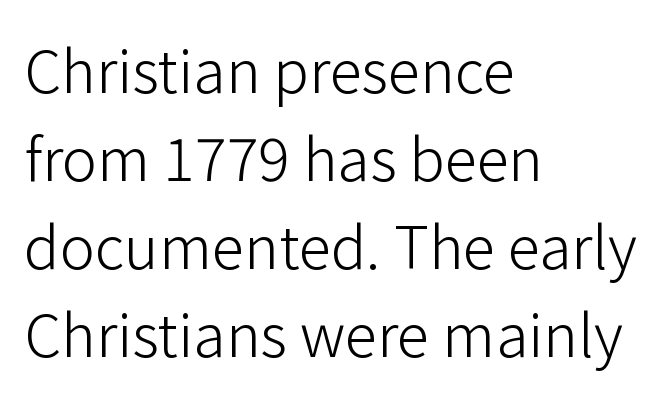
The image shows 59 px light sans-serif type, upright; set left-aligned, normal line spacing (1.49x), normal letter spacing, not underlined; low stroke contrast and a medium x-height.
